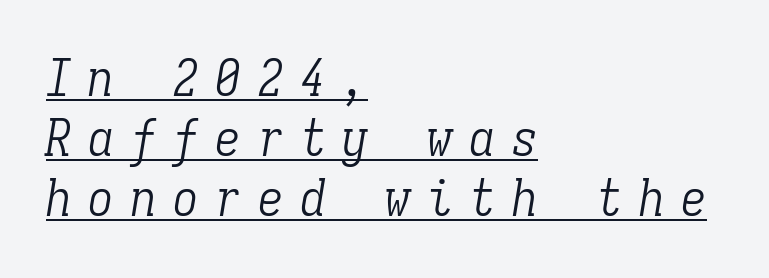
Each line starts at the same left margin while the right side varies. The glyphs are accompanied by a horizontal stroke just below them. Do the characters align in a grid? Yes, the font is monospaced. Look at the tracking — it's clearly loosened, letters drifting apart. The weight tops out at a normal text grade. A typesetter would label this face a serif.
